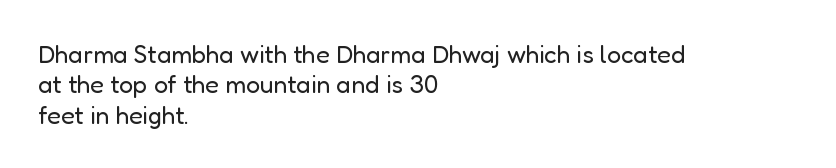
{"italic": "no", "bold": "no", "underline": "no", "align": "left", "line_spacing_ratio": 1.22, "letter_spacing": "normal", "letter_spacing_em": 0.0, "glyph_px": 25}
